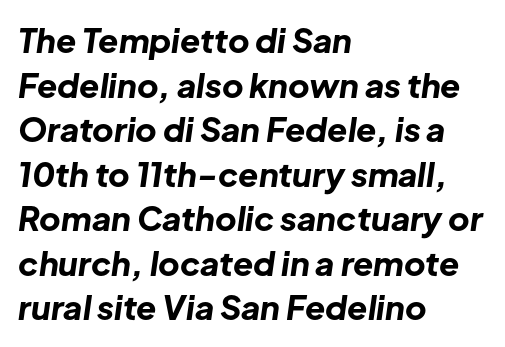
The image shows 33 px bold type, italic (leaning right); set left-aligned, normal line spacing (1.35x), normal letter spacing, not underlined; low stroke contrast and a medium x-height.
